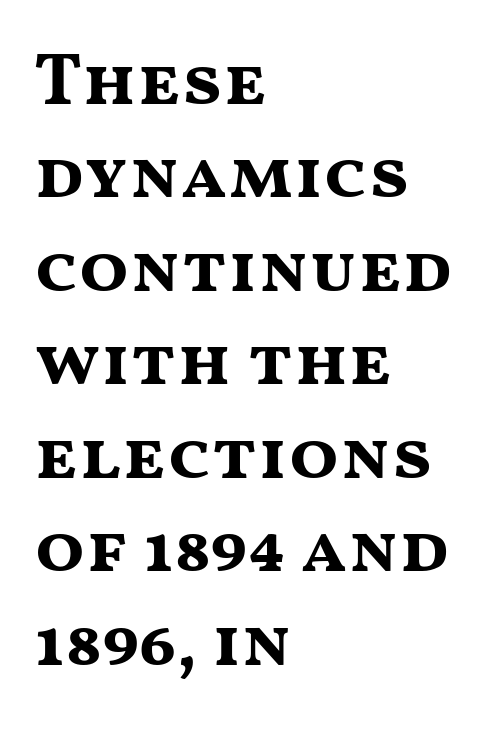
Q: Is the text bold? A: Yes.
Q: Is the text italic (slanted)? A: No, it is upright.
Q: Is the typeface a serif or a sans-serif typeface? A: Sans-serif.
Q: Is the text underlined? A: No.
Q: How is the paragraph aligned? A: Left-aligned.
Q: Is the spacing between letters normal or unusually wide? A: Normal.
Q: Is the spacing between lines tight, normal or loose? A: Normal.
Q: Width (condensed, normal, or wide)? A: Wide.
Q: Stroke contrast? A: Medium.
Q: x-height? A: Medium.
Q: Monospaced? A: No.
